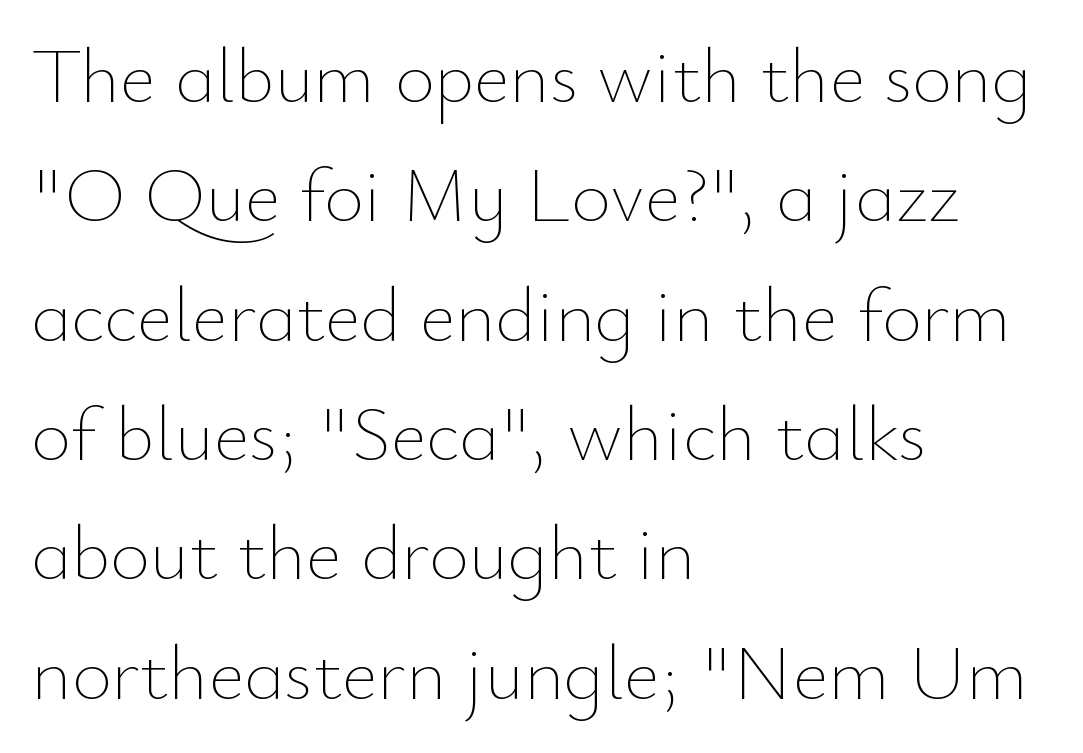
You could not count columns in this text — the font is proportionally spaced. A classic flush-left, rag-right setting is used for this passage. Tracking here is standard; glyphs follow each other at the usual distance. This sample keeps an unexceptional amount of space between lines.
